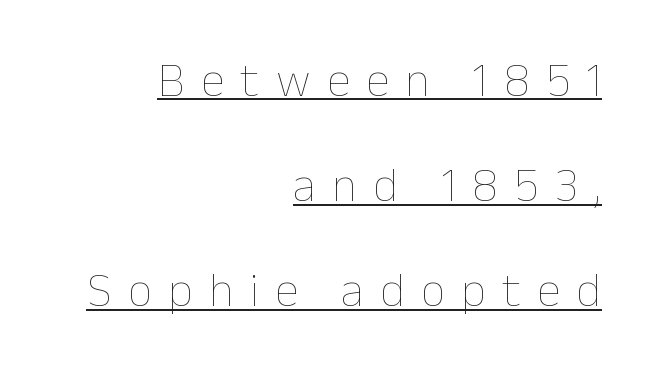
The image shows 48 px thin type, upright; set right-aligned, loose line spacing (2.19x), unusually wide letter spacing (+0.34 em), underlined; low stroke contrast and a medium x-height.
